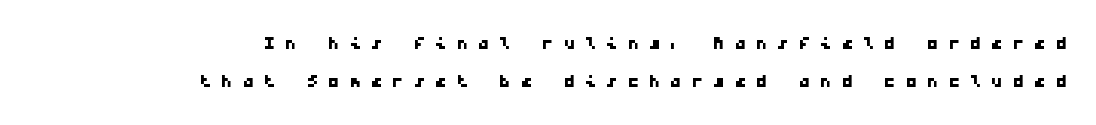
The gap between lines stays unmarked. Regarding leading, the lines here are spaced in the standard way. Observe the wide spacing: letters keep a clear distance from each other. In CSS terms this would be text-align: right.
